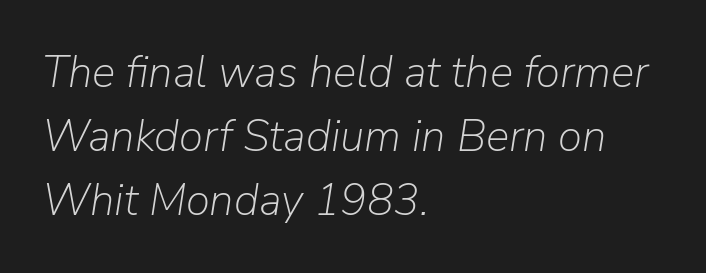
Whoever set this chose a conventional vertical rhythm. The rendering applies a slant to the glyphs. There is no visible air inserted between adjacent glyphs. Counters stay open thanks to moderate or lighter strokes.
